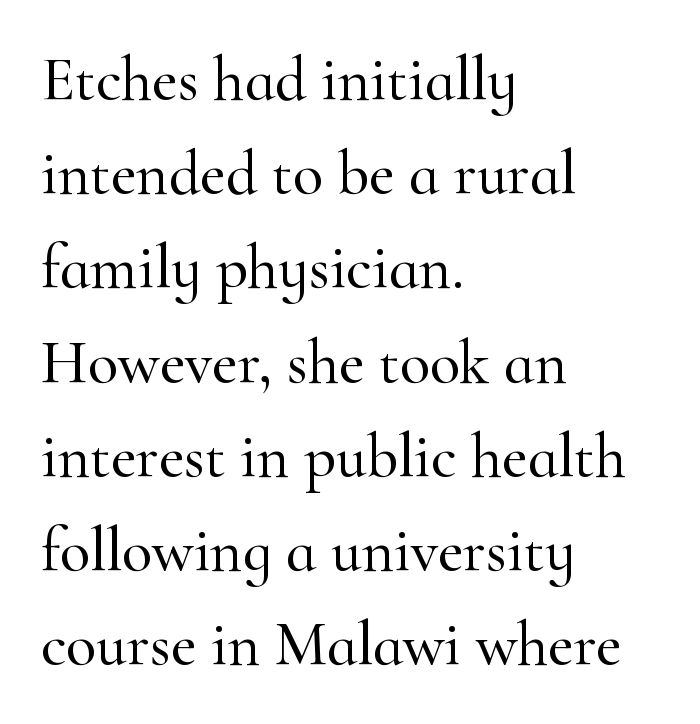
Q: Is the text italic (slanted)? A: No, it is upright.
Q: Is the typeface a serif or a sans-serif typeface? A: Serif.
Q: Is the text underlined? A: No.
Q: How is the paragraph aligned? A: Left-aligned.
Q: Is the spacing between letters normal or unusually wide? A: Normal.
Q: Is the spacing between lines tight, normal or loose? A: Normal.
Q: Width (condensed, normal, or wide)? A: Normal.
Q: Stroke contrast? A: High.
Q: x-height? A: Small.
Q: Monospaced? A: No.
